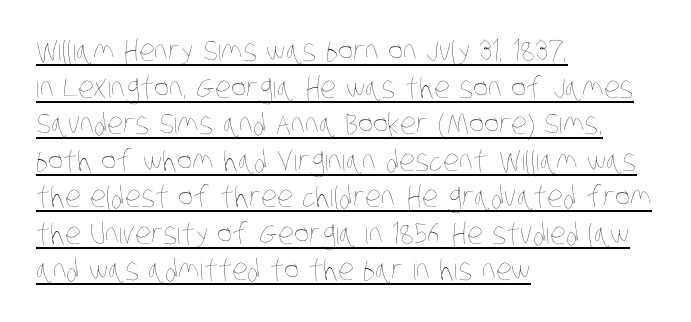
The face used here appears with an underline applied. Observe the ordinary spacing: letters are neighbours, not strangers. These lines stack with their left ends in a neat column. A typesetter would call this proportional, since set widths differ per character. Students, observe: this is what conventionally led text looks like. Summary of weight: not heavy and not bold.
